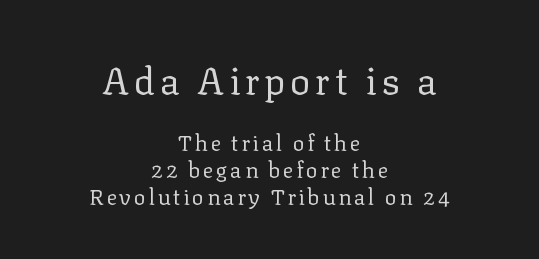
{"serif": "yes", "italic": "no", "bold": "no", "weight": "regular", "width": "normal", "stroke_contrast": "low", "x_height": "medium", "monospaced": "no", "underline": "no", "align": "center", "line_spacing_ratio": 1.21, "larger_block": "first", "size_ratio": 1.73, "glyph_px": 38}
